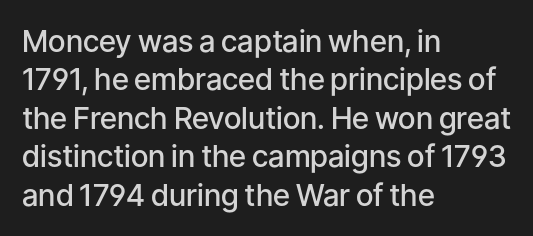
The image shows 30 px semibold sans-serif type, upright; set left-aligned, normal line spacing (1.28x), normal letter spacing, not underlined; low stroke contrast and a medium x-height.
